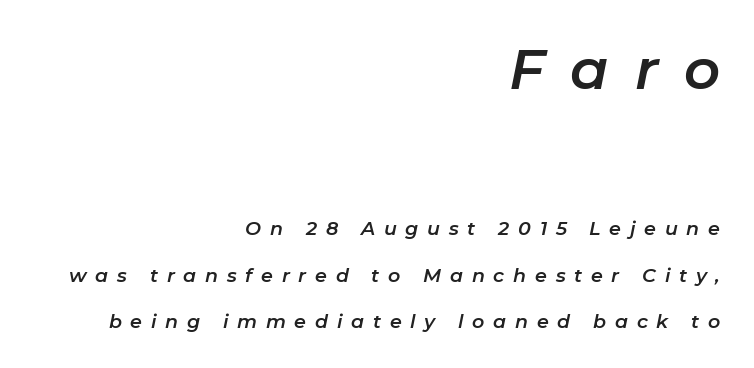
{"italic": "yes", "lean": "right", "slant_degrees": 11, "width": "normal", "stroke_contrast": "low", "x_height": "medium", "monospaced": "no", "underline": "no", "align": "right", "line_spacing": "loose", "line_spacing_ratio": 2.45, "letter_spacing": "wide", "letter_spacing_em": 0.46, "larger_block": "first", "size_ratio": 2.95, "glyph_px": 56}
